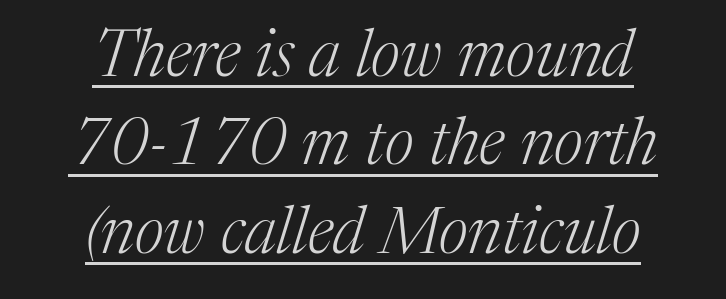
The letters advance in unequal steps, a hallmark of proportional type. The text carries the slant typical of an italic or oblique font. Caption: standard tracking, unaltered. The typesetting does not lean heavy: it is not bold. These characters rest on top of a visible drawn line. Every row of glyphs is offset so its center matches the block's center.
